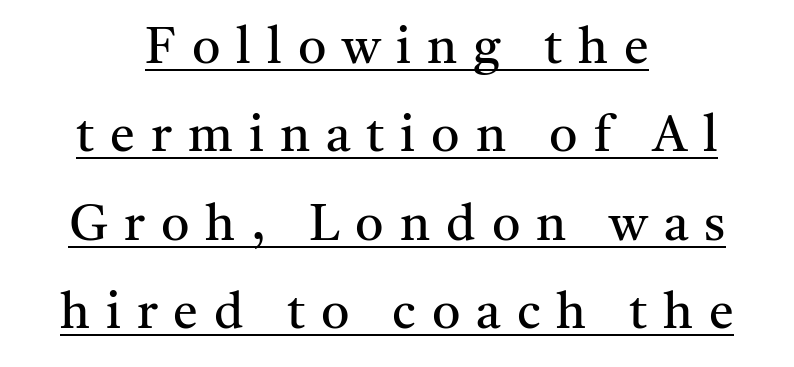
{"serif": "yes", "italic": "no", "bold": "no", "weight": "regular", "width": "normal", "stroke_contrast": "medium", "x_height": "medium", "monospaced": "no", "underline": "yes", "align": "center", "line_spacing_ratio": 1.77, "letter_spacing": "wide", "letter_spacing_em": 0.32, "glyph_px": 50}
